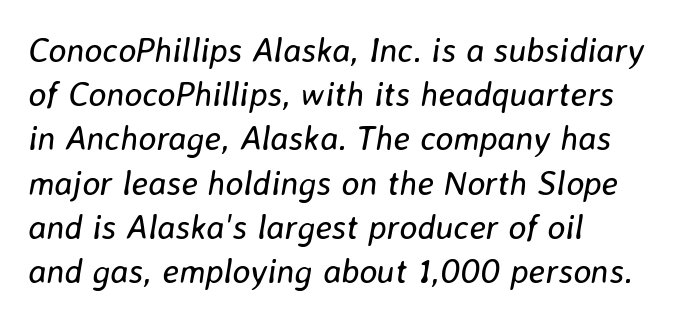
Q: Is the text bold? A: No.
Q: Is the text italic (slanted)? A: Yes, it leans right by about 8 degrees.
Q: Is the text underlined? A: No.
Q: How is the paragraph aligned? A: Left-aligned.
Q: Is the spacing between letters normal or unusually wide? A: Normal.
Q: Is the spacing between lines tight, normal or loose? A: Normal.
Q: Width (condensed, normal, or wide)? A: Normal.
Q: Stroke contrast? A: Low.
Q: x-height? A: Medium.
Q: Monospaced? A: No.
